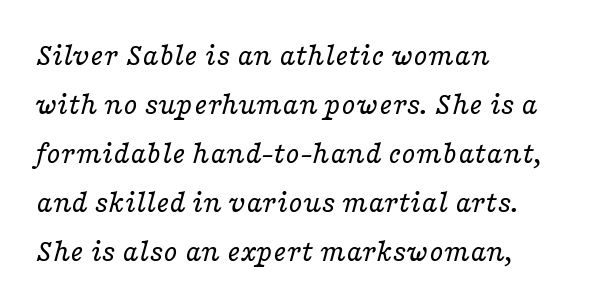
Q: Is the text bold? A: No.
Q: Is the text italic (slanted)? A: Yes, it leans right by about 16 degrees.
Q: Is the typeface a serif or a sans-serif typeface? A: Serif.
Q: Is the text underlined? A: No.
Q: How is the paragraph aligned? A: Left-aligned.
Q: Is the spacing between letters normal or unusually wide? A: Normal.
Q: Is the spacing between lines tight, normal or loose? A: Normal.
Q: Width (condensed, normal, or wide)? A: Wide.
Q: Stroke contrast? A: Low.
Q: x-height? A: Medium.
Q: Monospaced? A: No.
